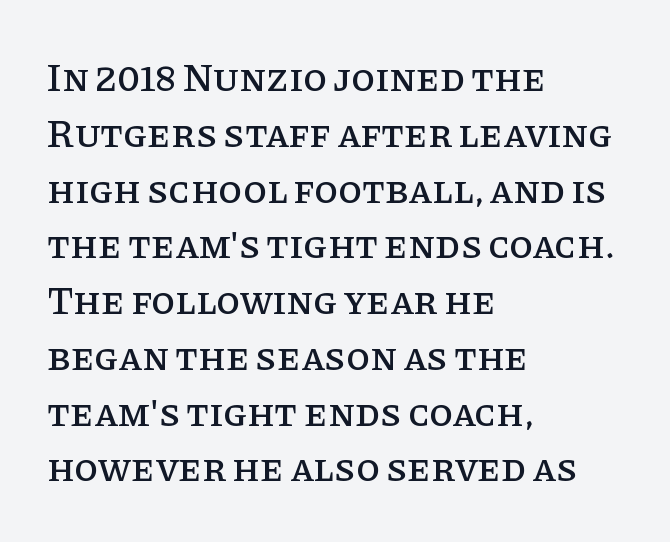
Observe the serifs anchoring each vertical stroke in this sample. The horizontal fit of the characters is conventional and even. Every stem runs plumb, perpendicular to the baseline. These lines are rendered in a variable-pitch font. Underline: absent. Does the leading feel generous? No, just average.
